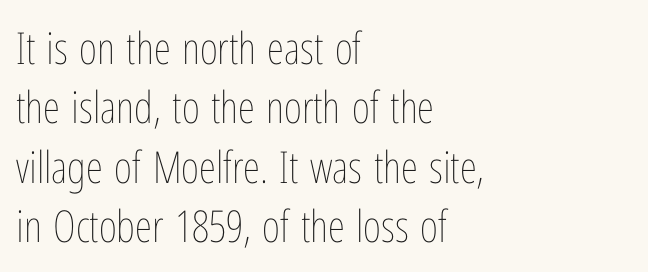
Q: Is the text bold? A: No.
Q: Is the text italic (slanted)? A: No, it is upright.
Q: Is the text underlined? A: No.
Q: How is the paragraph aligned? A: Left-aligned.
Q: Is the spacing between letters normal or unusually wide? A: Normal.
Q: Is the spacing between lines tight, normal or loose? A: Normal.
Q: Width (condensed, normal, or wide)? A: Condensed.
Q: Stroke contrast? A: Low.
Q: x-height? A: Medium.
Q: Monospaced? A: No.
